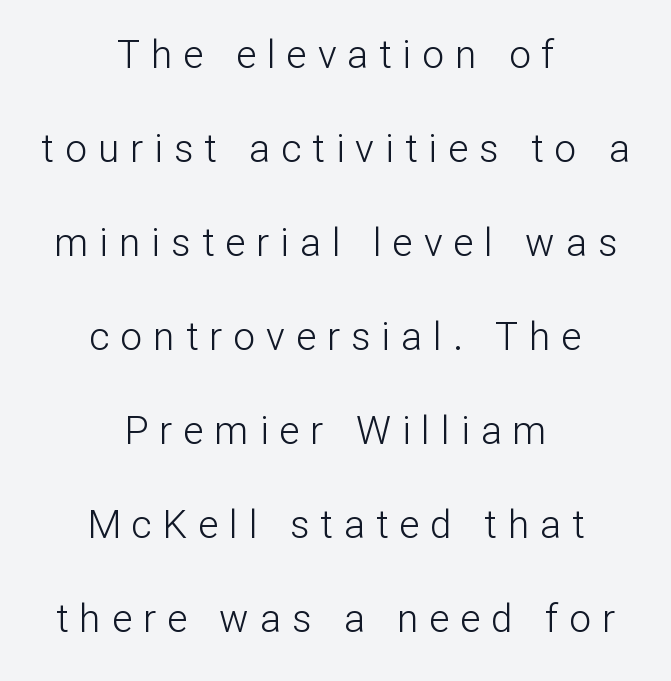
The image shows 39 px light sans-serif type, upright; set centered, loose line spacing (2.41x), unusually wide letter spacing (+0.28 em), not underlined; low stroke contrast and a medium x-height.
